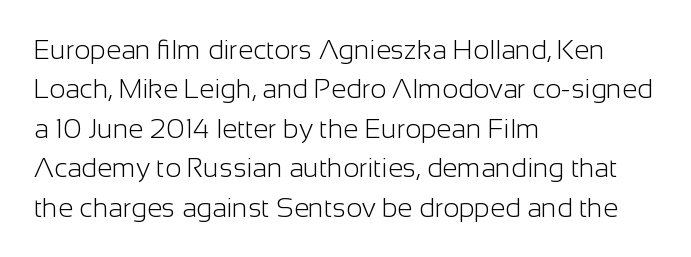
The image shows 27 px text type, upright; set left-aligned, normal line spacing (1.46x), normal letter spacing, not underlined.
